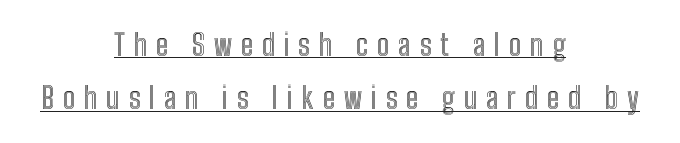
Tall strokes in this sample are plumb rather than angled. The passage shown is typed in a proportional face where columns would drift. Each line is balanced around a shared central axis. This rendering features underlined lettering. This sample uses expanded letter spacing, leaving extra air between glyphs.
